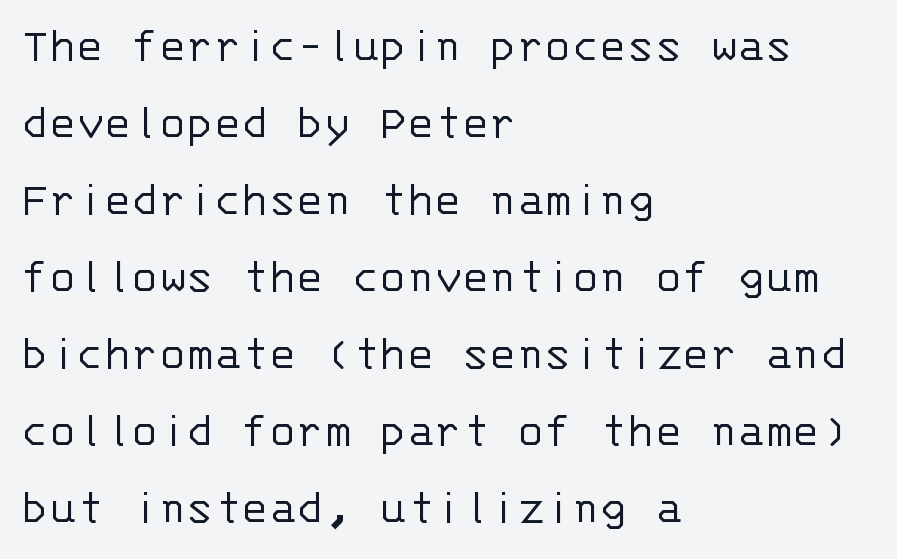
The lines sit at an ordinary, default distance from one another. The rendering uses typewriter-style spacing with identical character cells. The face used here is a sans, in the tradition of grotesques and geometrics. Descenders hang freely into open space. Here the glyphs are tracked normally, forming tight word shapes.
